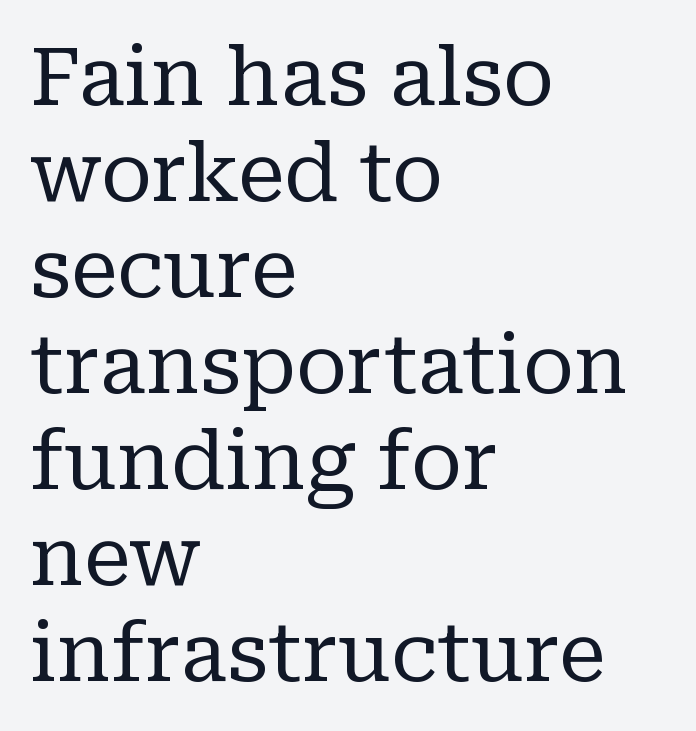
The image shows 80 px regular-weight serif type, upright; set left-aligned, line spacing 1.2x, normal letter spacing, not underlined; low stroke contrast and a medium x-height.
